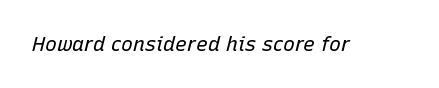
{"italic": "yes", "lean": "right", "slant_degrees": 15, "bold": "no", "underline": "no", "letter_spacing": "normal", "letter_spacing_em": 0.0, "glyph_px": 20}
